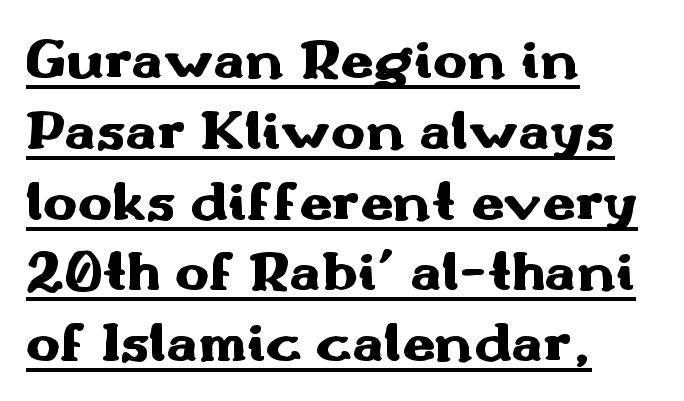
Q: Is the text bold? A: Yes.
Q: Is the text italic (slanted)? A: No, it is upright.
Q: Is the typeface a serif or a sans-serif typeface? A: Sans-serif.
Q: Is the text underlined? A: Yes.
Q: How is the paragraph aligned? A: Left-aligned.
Q: Is the spacing between letters normal or unusually wide? A: Normal.
Q: Width (condensed, normal, or wide)? A: Wide.
Q: Stroke contrast? A: Medium.
Q: x-height? A: Small.
Q: Monospaced? A: No.
